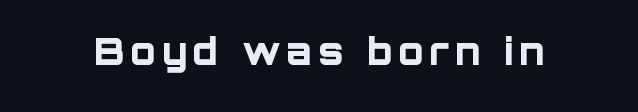
{"serif": "no", "italic": "no", "bold": "yes", "weight": "bold", "width": "normal", "stroke_contrast": "low", "x_height": "large", "monospaced": "no", "underline": "no", "glyph_px": 37}
